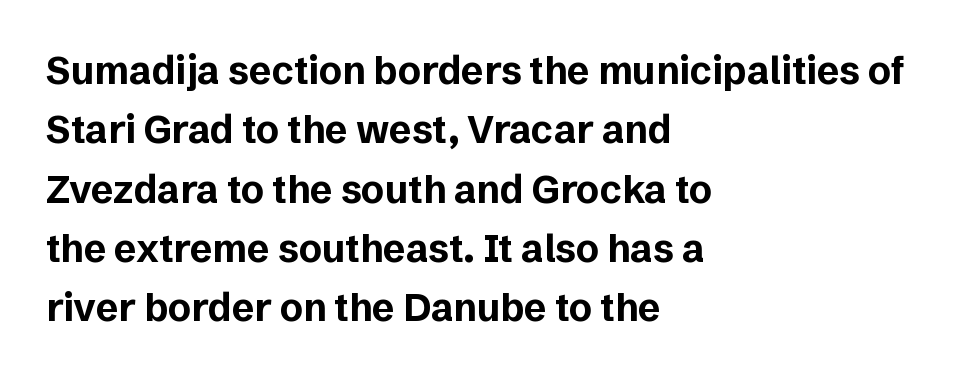
Descender tails drop into unmarked territory. Typesetter's note: full bold, strokes at maximum text heaviness. Each line starts at the same left margin while the right side varies. Compared with typical body copy, the letter spacing here is the same. Line spacing here is normal. Is this a sans? Yes — the strokes have no serifs.
